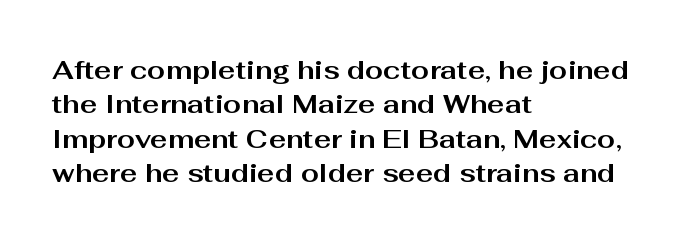
The image shows 26 px bold type, upright; set left-aligned, normal line spacing (1.32x), normal letter spacing, not underlined.
